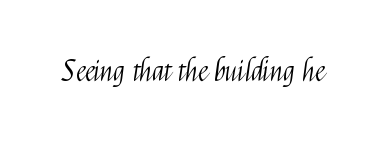
{"serif": "no", "bold": "no", "weight": "light", "width": "condensed", "stroke_contrast": "medium", "x_height": "medium", "monospaced": "no", "underline": "no", "letter_spacing": "normal", "letter_spacing_em": 0.0, "glyph_px": 29}
